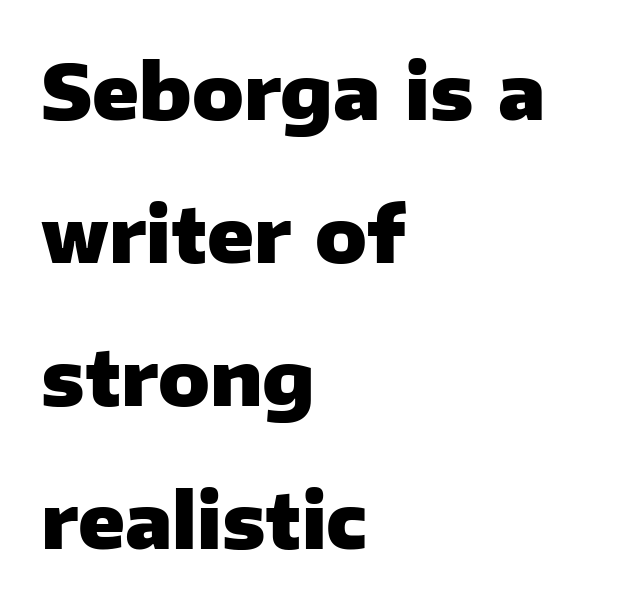
This rendering leaves character spacing at its baseline value. Anything drawn beneath the words? Only blank space. The rendering anchors every line to the left-hand side. The rendering uses natural spacing where letterforms have individual widths.
